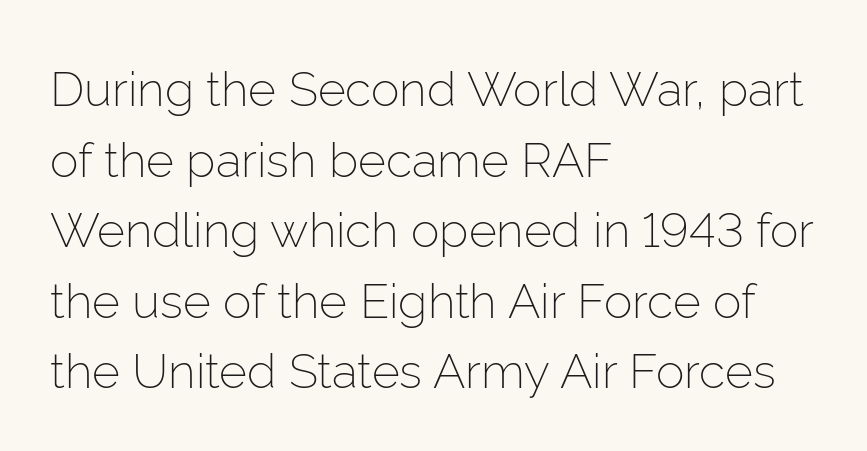
Q: Is the text bold? A: No.
Q: Is the text italic (slanted)? A: No, it is upright.
Q: Is the typeface a serif or a sans-serif typeface? A: Sans-serif.
Q: Is the text underlined? A: No.
Q: How is the paragraph aligned? A: Left-aligned.
Q: Is the spacing between letters normal or unusually wide? A: Normal.
Q: Is the spacing between lines tight, normal or loose? A: Normal.
Q: Width (condensed, normal, or wide)? A: Normal.
Q: Stroke contrast? A: Low.
Q: x-height? A: Medium.
Q: Monospaced? A: No.
